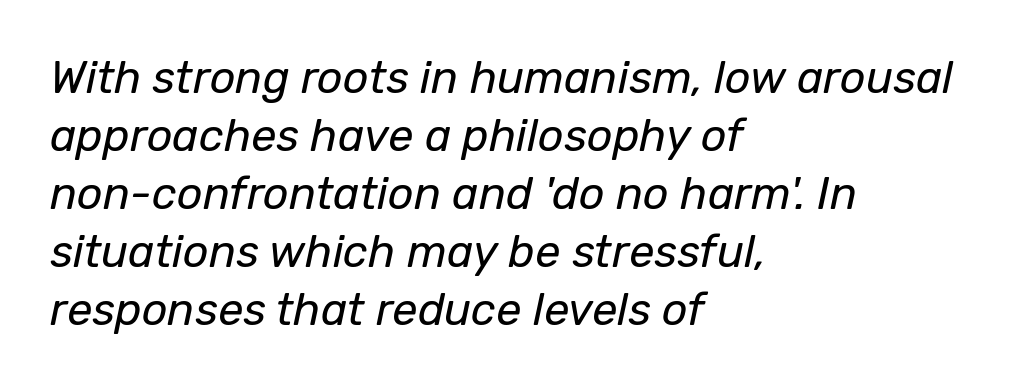
Varying glyph widths throughout — classic text-font behaviour. The typeface has the unassuming heft of standard copy or less. Horizontal bands of white between lines are of average thickness. Underline: absent.
